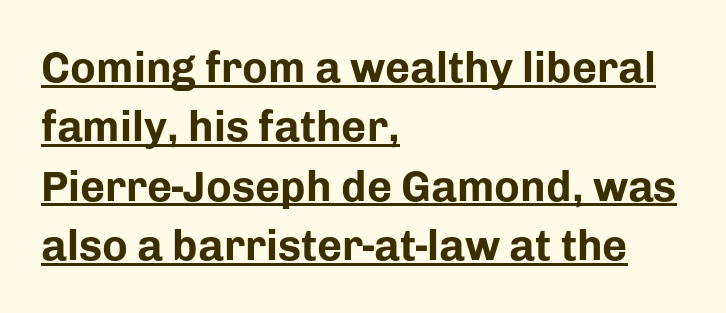
No italicization has been applied; the sample stays upright. Like a heading marked for emphasis, these lines bear an underscore. This sample keeps an unexceptional amount of space between lines. You'd pick this weight for a headline — it's a proper bold. Which margin do the lines hug? The left one — the right edge is uneven.
